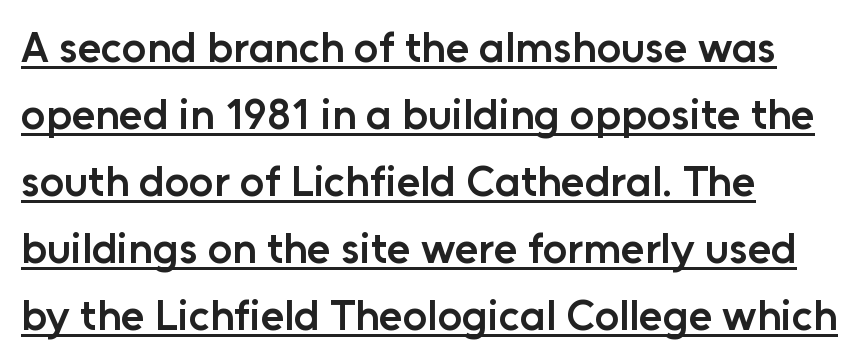
Q: Is the text bold? A: Semi-bold.
Q: Is the text italic (slanted)? A: No, it is upright.
Q: Is the typeface a serif or a sans-serif typeface? A: Sans-serif.
Q: Is the text underlined? A: Yes.
Q: How is the paragraph aligned? A: Left-aligned.
Q: Is the spacing between letters normal or unusually wide? A: Normal.
Q: Is the spacing between lines tight, normal or loose? A: Normal.
Q: Width (condensed, normal, or wide)? A: Normal.
Q: Stroke contrast? A: Low.
Q: x-height? A: Medium.
Q: Monospaced? A: No.
